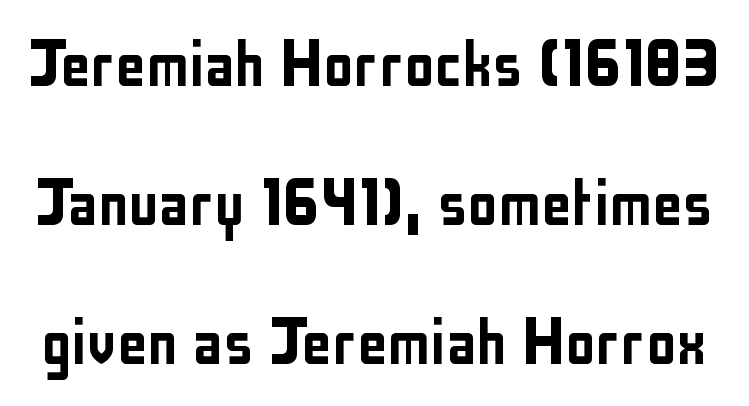
The image shows 76 px condensed sans-serif type, upright; set line spacing 1.83x, normal letter spacing, not underlined; low stroke contrast and a medium x-height.
